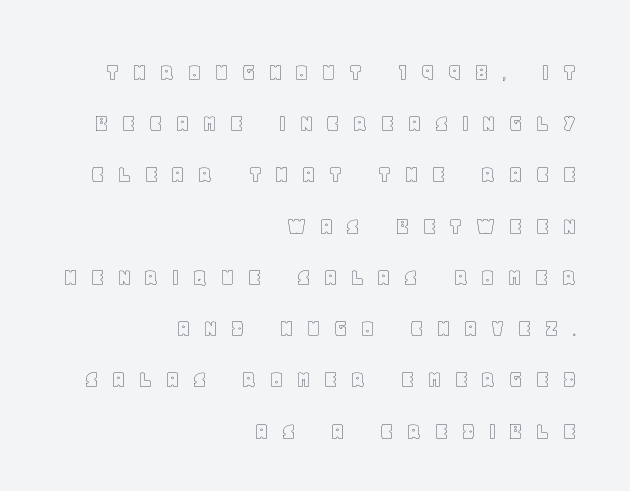
Observe the wide spacing: letters keep a clear distance from each other. This sample is right-justified, so line beginnings fall wherever the words allow. Do the letters lean? They stand straight. A clean baseline with only descenders dipping below it.
